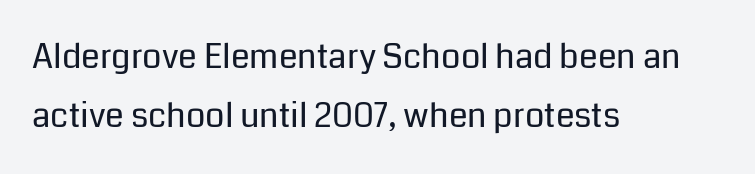
The image shows 34 px regular-weight sans-serif type, upright; set left-aligned, line spacing 1.74x, normal letter spacing, not underlined; low stroke contrast and a medium x-height.
